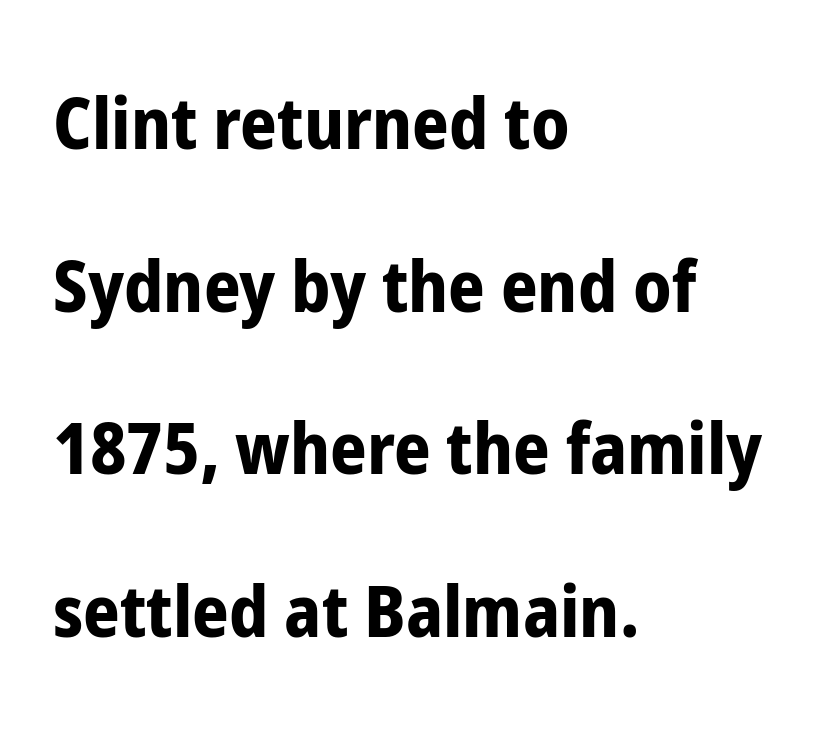
A sans-serif font was chosen for this passage. This sample is left-justified, so line endings fall wherever the words run out. This sample trades compactness for vertical openness between lines. If you drew a line through each stem, it would be perfectly vertical.
